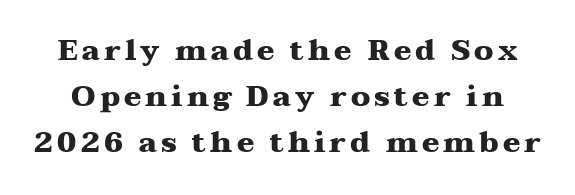
{"serif": "yes", "italic": "no", "bold": "yes", "weight": "heavy", "width": "wide", "stroke_contrast": "medium", "x_height": "medium", "monospaced": "no", "underline": "no", "line_spacing": "normal", "line_spacing_ratio": 1.59, "glyph_px": 29}
